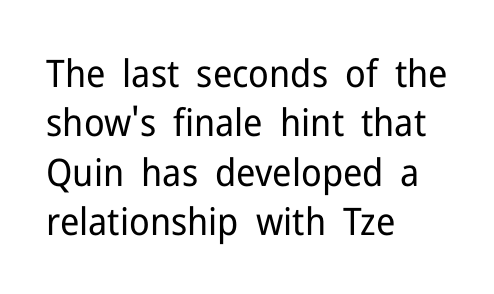
The image shows 38 px regular-weight sans-serif type, upright; set left-aligned, normal line spacing (1.3x), normal letter spacing, not underlined; low stroke contrast and a medium x-height.
